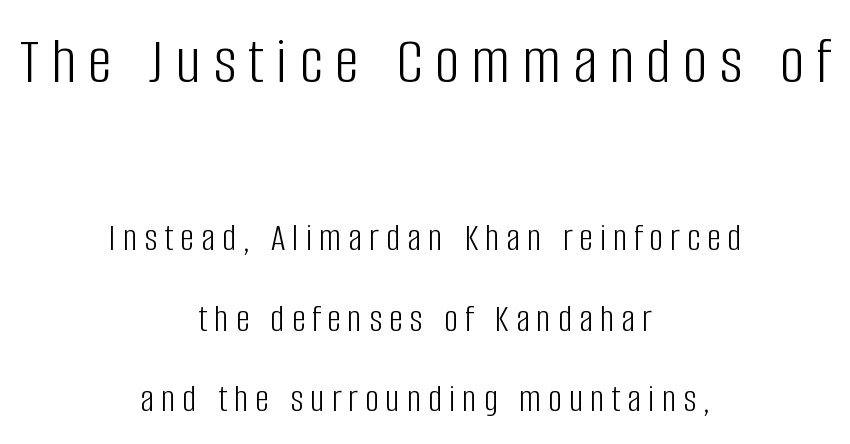
The image shows 68 px light, condensed sans-serif type, upright; set centered, loose line spacing (2.06x), not underlined; the first (top) block is 1.74x larger; low stroke contrast and a large x-height.
